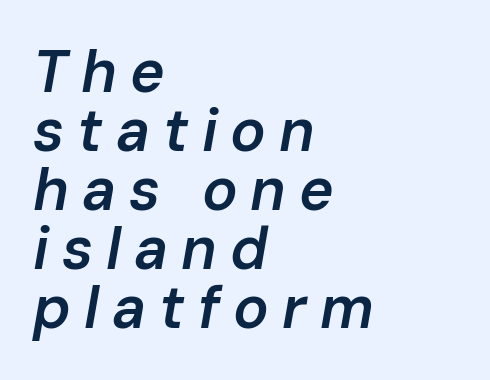
Q: Is the text bold? A: Semi-bold.
Q: Is the text italic (slanted)? A: Yes, it leans right by about 10 degrees.
Q: Is the text underlined? A: No.
Q: How is the paragraph aligned? A: Left-aligned.
Q: Is the spacing between letters normal or unusually wide? A: Unusually wide.
Q: Is the spacing between lines tight, normal or loose? A: Tight.
Q: Width (condensed, normal, or wide)? A: Normal.
Q: Stroke contrast? A: Low.
Q: x-height? A: Medium.
Q: Monospaced? A: No.
